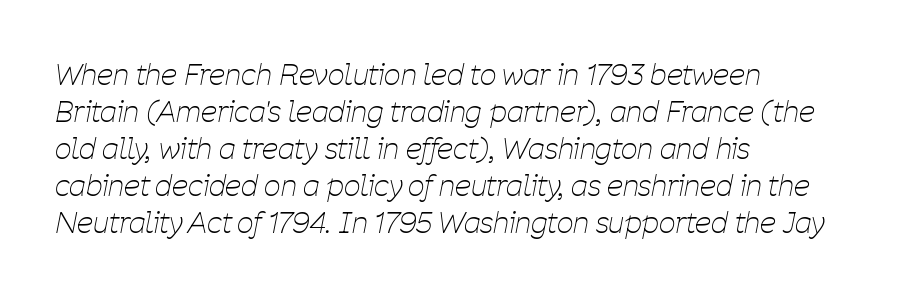
Q: Is the text bold? A: No.
Q: Is the text italic (slanted)? A: Yes, it leans right by about 11 degrees.
Q: Is the text underlined? A: No.
Q: How is the paragraph aligned? A: Left-aligned.
Q: Is the spacing between letters normal or unusually wide? A: Normal.
Q: Is the spacing between lines tight, normal or loose? A: Normal.
Q: Width (condensed, normal, or wide)? A: Condensed.
Q: Stroke contrast? A: Low.
Q: x-height? A: Medium.
Q: Monospaced? A: No.
